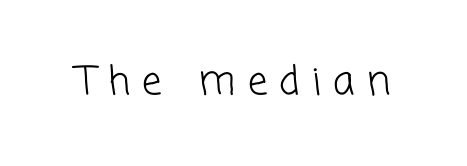
{"serif": "no", "bold": "no", "weight": "light", "width": "normal", "stroke_contrast": "low", "x_height": "medium", "monospaced": "no", "underline": "no", "letter_spacing": "wide", "letter_spacing_em": 0.31, "glyph_px": 39}
